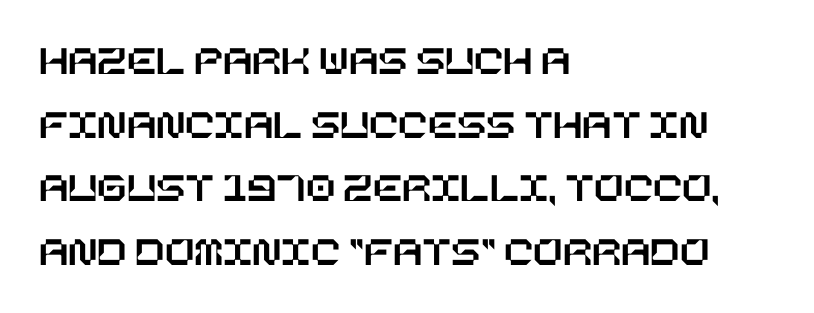
The text block is weighted toward the left margin, trailing off unevenly rightward. When letters stand straight like this, we call the style roman or upright. The specimen omits any rule beneath the text block's lines. Normally led — the rows are evenly, conventionally spaced.
